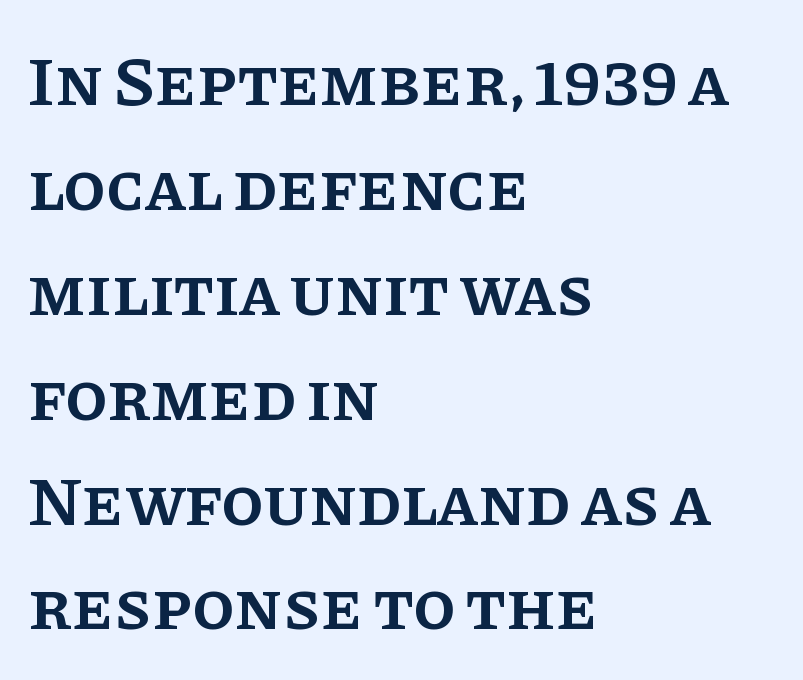
{"serif": "yes", "italic": "no", "bold": "semi", "weight": "semibold", "width": "normal", "stroke_contrast": "low", "x_height": "large", "monospaced": "no", "underline": "no", "align": "left", "line_spacing": "normal", "line_spacing_ratio": 1.52, "letter_spacing": "normal", "letter_spacing_em": 0.0, "glyph_px": 69}
